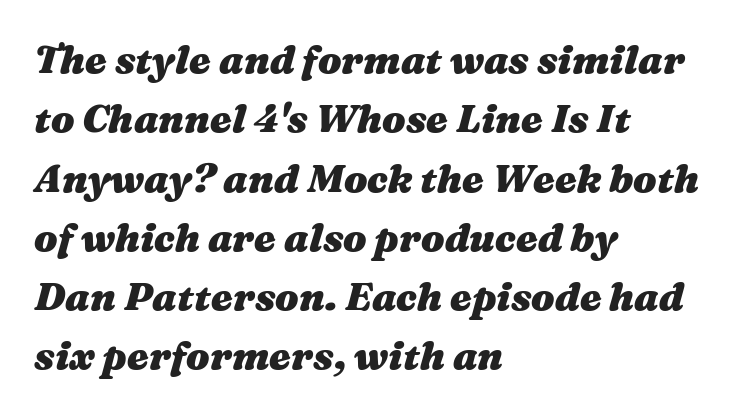
The image shows 39 px heavy, wide type, italic (leaning right); set left-aligned, normal line spacing (1.52x), normal letter spacing, not underlined; medium stroke contrast and a medium x-height.
